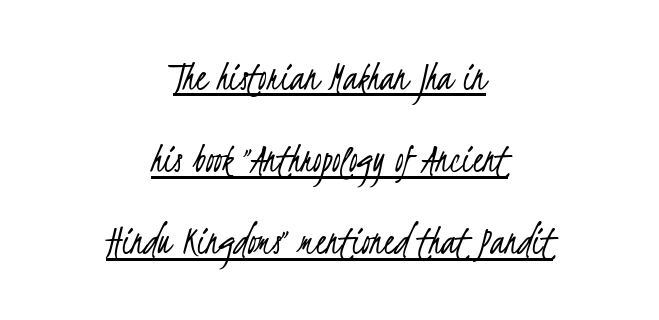
The image shows 43 px light, condensed sans-serif type; set centered, loose line spacing (1.91x), normal letter spacing, underlined; low stroke contrast and a small x-height.
